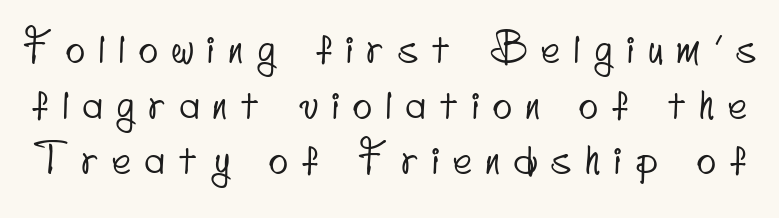
A typesetter would call this leading conventional body-copy spacing. In terms of letterspacing, this is a distinctly airy, spread setting. Nothing sits at the stroke ends, so this counts as sans-serif. The space directly below the letters is spotless.
